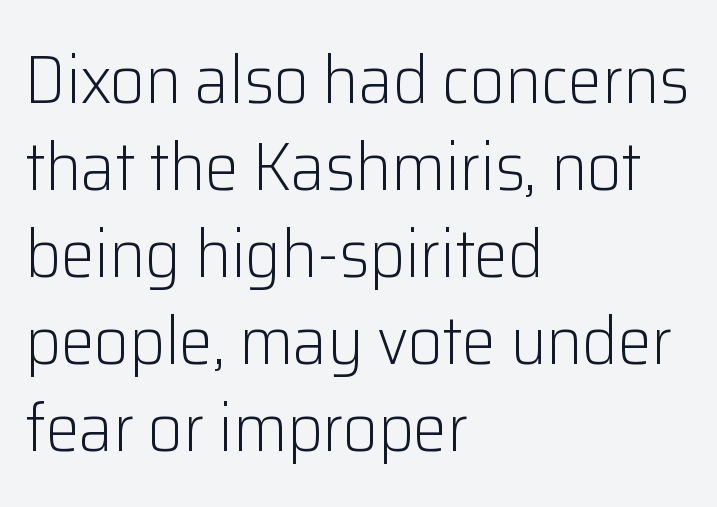
The text block is weighted toward the left margin, trailing off unevenly rightward. The passage shown stacks its lines at a standard gap. No chunkiness to these letters — they're not bold. Check the space under the baseline: it is left empty.
